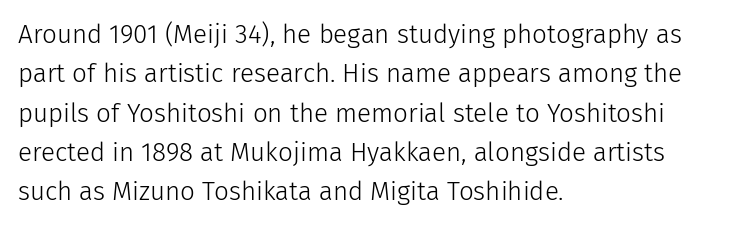
Q: Is the text bold? A: No.
Q: Is the text italic (slanted)? A: No, it is upright.
Q: Is the text underlined? A: No.
Q: How is the paragraph aligned? A: Left-aligned.
Q: Is the spacing between letters normal or unusually wide? A: Normal.
Q: Is the spacing between lines tight, normal or loose? A: Normal.
